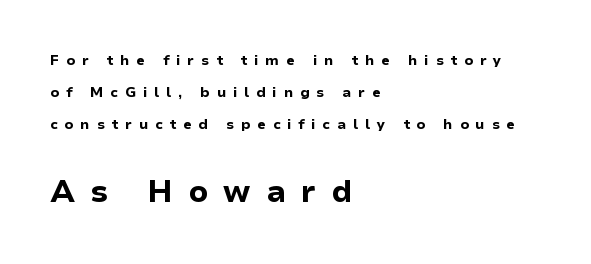
The image shows 31 px bold sans-serif type, upright; set left-aligned, loose line spacing (2.27x), unusually wide letter spacing (+0.48 em), not underlined; the second (bottom) block is 2.21x larger; low stroke contrast and a medium x-height.
